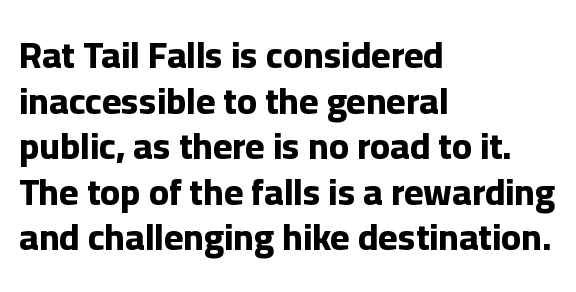
{"serif": "no", "italic": "no", "bold": "yes", "weight": "bold", "width": "normal", "stroke_contrast": "low", "x_height": "medium", "monospaced": "no", "underline": "no", "align": "left", "line_spacing_ratio": 1.23, "letter_spacing": "normal", "letter_spacing_em": 0.0, "glyph_px": 37}
